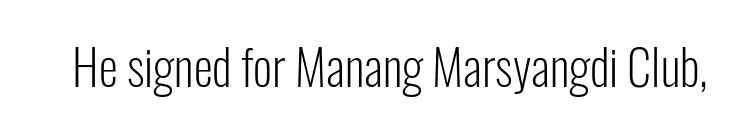
Q: Is the text bold? A: No.
Q: Is the text italic (slanted)? A: No, it is upright.
Q: Is the typeface a serif or a sans-serif typeface? A: Sans-serif.
Q: Is the text underlined? A: No.
Q: Is the spacing between letters normal or unusually wide? A: Normal.
Q: Width (condensed, normal, or wide)? A: Condensed.
Q: Stroke contrast? A: Low.
Q: x-height? A: Medium.
Q: Monospaced? A: No.
